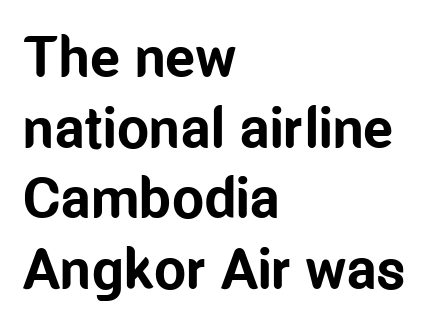
Q: Is the text bold? A: Yes.
Q: Is the text italic (slanted)? A: No, it is upright.
Q: Is the typeface a serif or a sans-serif typeface? A: Sans-serif.
Q: Is the text underlined? A: No.
Q: How is the paragraph aligned? A: Left-aligned.
Q: Is the spacing between letters normal or unusually wide? A: Normal.
Q: Width (condensed, normal, or wide)? A: Condensed.
Q: Stroke contrast? A: Low.
Q: x-height? A: Medium.
Q: Monospaced? A: No.
